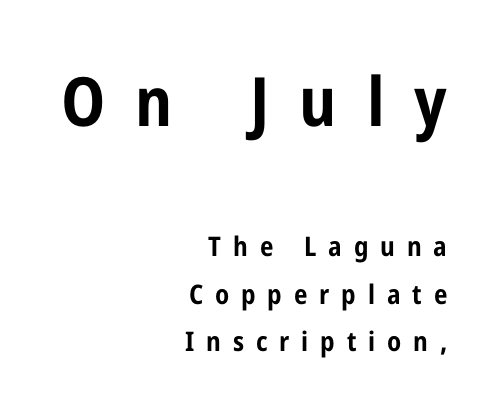
{"serif": "no", "italic": "no", "bold": "yes", "weight": "bold", "width": "condensed", "stroke_contrast": "low", "x_height": "medium", "monospaced": "no", "underline": "no", "align": "right", "line_spacing_ratio": 1.76, "letter_spacing": "wide", "letter_spacing_em": 0.44, "larger_block": "first", "size_ratio": 2.52, "glyph_px": 68}
